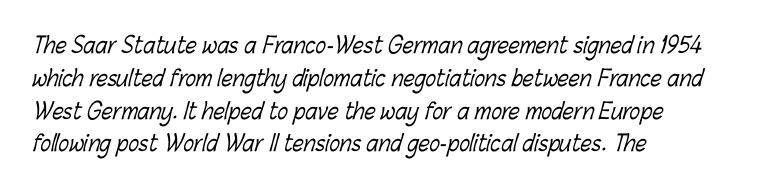
The image shows 22 px text type; set left-aligned, normal line spacing (1.49x), normal letter spacing, not underlined.
